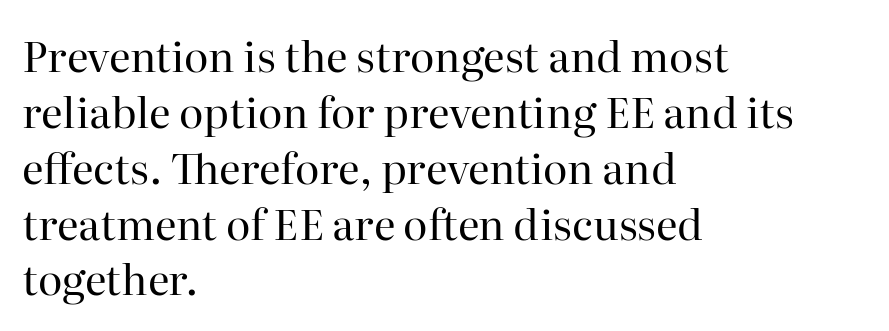
Q: Is the text bold? A: No.
Q: Is the text italic (slanted)? A: No, it is upright.
Q: Is the typeface a serif or a sans-serif typeface? A: Serif.
Q: Is the text underlined? A: No.
Q: How is the paragraph aligned? A: Left-aligned.
Q: Is the spacing between letters normal or unusually wide? A: Normal.
Q: Is the spacing between lines tight, normal or loose? A: Normal.
Q: Width (condensed, normal, or wide)? A: Normal.
Q: Stroke contrast? A: High.
Q: x-height? A: Medium.
Q: Monospaced? A: No.
